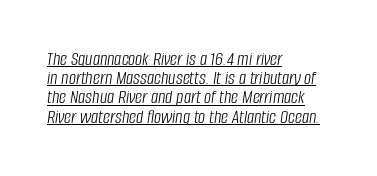
Q: Is the text bold? A: No.
Q: Is the text italic (slanted)? A: Yes, it leans right by about 8 degrees.
Q: Is the text underlined? A: Yes.
Q: How is the paragraph aligned? A: Left-aligned.
Q: Is the spacing between letters normal or unusually wide? A: Normal.
Q: Is the spacing between lines tight, normal or loose? A: Tight.
